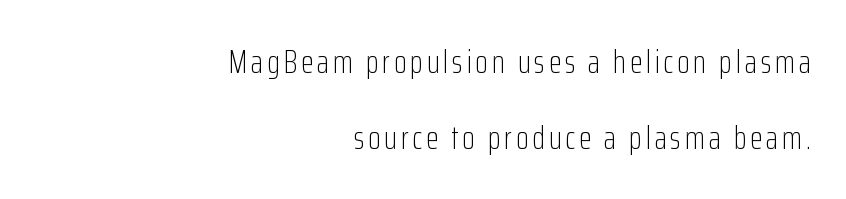
The area under the type is left untouched. Alignment: flush right. Is there much room between lines? Yes — plenty of vertical air separates them. The face used here is proportionally spaced, like ordinary book or web type. Italic? Not at all — the glyphs are vertical.
